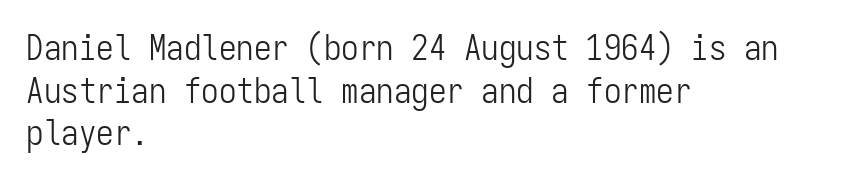
The image shows 35 px light, condensed sans-serif type, upright, monospaced; set left-aligned, line spacing 1.22x, normal letter spacing, not underlined; low stroke contrast and a medium x-height.
